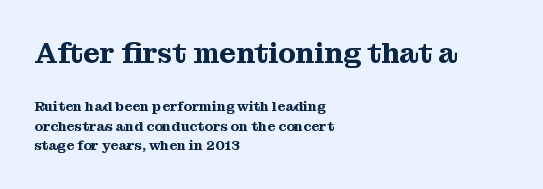
Q: Is the text italic (slanted)? A: No, it is upright.
Q: Is the typeface a serif or a sans-serif typeface? A: Serif.
Q: Is the text underlined? A: No.
Q: How is the paragraph aligned? A: Left-aligned.
Q: Is the spacing between letters normal or unusually wide? A: Normal.
Q: Is the spacing between lines tight, normal or loose? A: Normal.
Q: Which block of text is set in a larger size, the first (top) or the second (bottom)? A: The first (top) one.
Q: Width (condensed, normal, or wide)? A: Normal.
Q: Stroke contrast? A: Medium.
Q: x-height? A: Medium.
Q: Monospaced? A: No.
